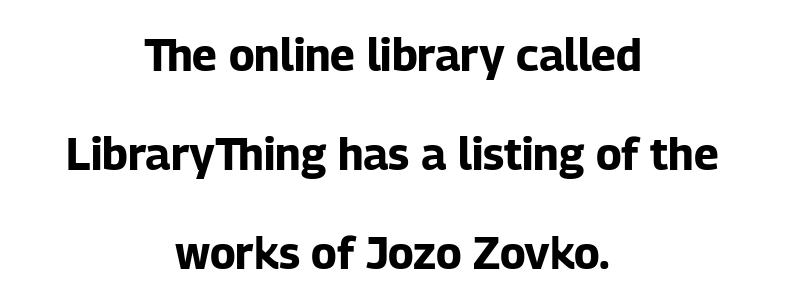
Q: Is the text bold? A: Yes.
Q: Is the text italic (slanted)? A: No, it is upright.
Q: Is the typeface a serif or a sans-serif typeface? A: Sans-serif.
Q: Is the text underlined? A: No.
Q: How is the paragraph aligned? A: Centered.
Q: Is the spacing between letters normal or unusually wide? A: Normal.
Q: Is the spacing between lines tight, normal or loose? A: Loose.
Q: Width (condensed, normal, or wide)? A: Normal.
Q: Stroke contrast? A: Low.
Q: x-height? A: Medium.
Q: Monospaced? A: No.
